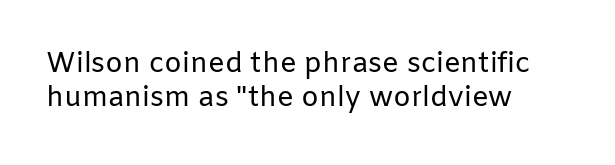
Tracking here is standard; glyphs follow each other at the usual distance. This rendering employs a face without finishing strokes, i.e., a sans-serif. Is the block centered? No — it sits flush against the left margin. Underlining? Definitely not there.
